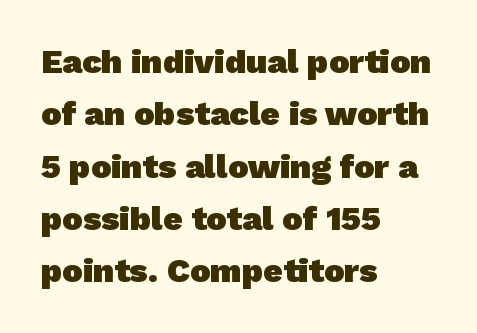
{"serif": "no", "bold": "yes", "weight": "heavy", "width": "normal", "stroke_contrast": "low", "x_height": "medium", "monospaced": "no", "underline": "no", "align": "left", "line_spacing": "normal", "line_spacing_ratio": 1.54, "letter_spacing": "normal", "letter_spacing_em": 0.0, "glyph_px": 34}
